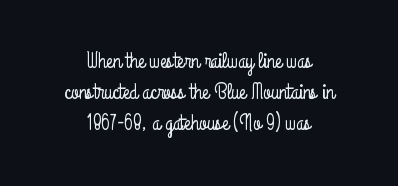
The image shows 22 px text type; set centered, normal line spacing (1.42x), normal letter spacing, not underlined.
